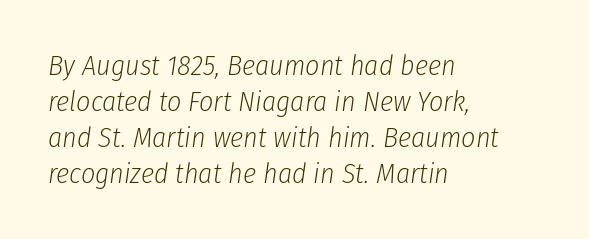
Q: Is the text bold? A: No.
Q: Is the text italic (slanted)? A: Yes, it leans right by about 8 degrees.
Q: Is the text underlined? A: No.
Q: How is the paragraph aligned? A: Left-aligned.
Q: Is the spacing between letters normal or unusually wide? A: Normal.
Q: Is the spacing between lines tight, normal or loose? A: Normal.
Q: Width (condensed, normal, or wide)? A: Condensed.
Q: Stroke contrast? A: Low.
Q: x-height? A: Medium.
Q: Monospaced? A: No.
